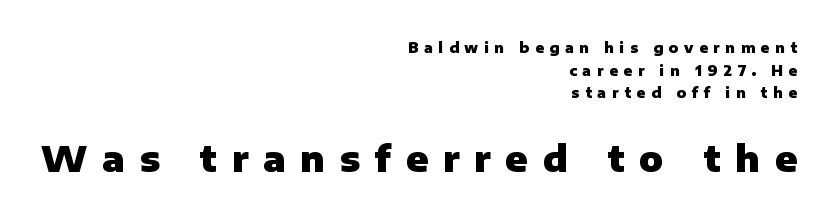
{"serif": "no", "italic": "no", "bold": "yes", "weight": "heavy", "width": "normal", "stroke_contrast": "low", "x_height": "medium", "monospaced": "no", "underline": "no", "align": "right", "line_spacing": "normal", "line_spacing_ratio": 1.61, "letter_spacing": "wide", "letter_spacing_em": 0.41, "larger_block": "second", "size_ratio": 2.57, "glyph_px": 36}
